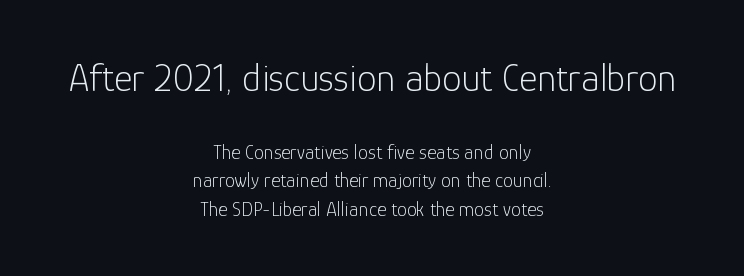
Q: Is the text bold? A: No.
Q: Is the text italic (slanted)? A: No, it is upright.
Q: Is the typeface a serif or a sans-serif typeface? A: Sans-serif.
Q: Is the text underlined? A: No.
Q: How is the paragraph aligned? A: Centered.
Q: Is the spacing between letters normal or unusually wide? A: Normal.
Q: Is the spacing between lines tight, normal or loose? A: Normal.
Q: Which block of text is set in a larger size, the first (top) or the second (bottom)? A: The first (top) one.
Q: Width (condensed, normal, or wide)? A: Normal.
Q: Stroke contrast? A: Low.
Q: x-height? A: Medium.
Q: Monospaced? A: No.
